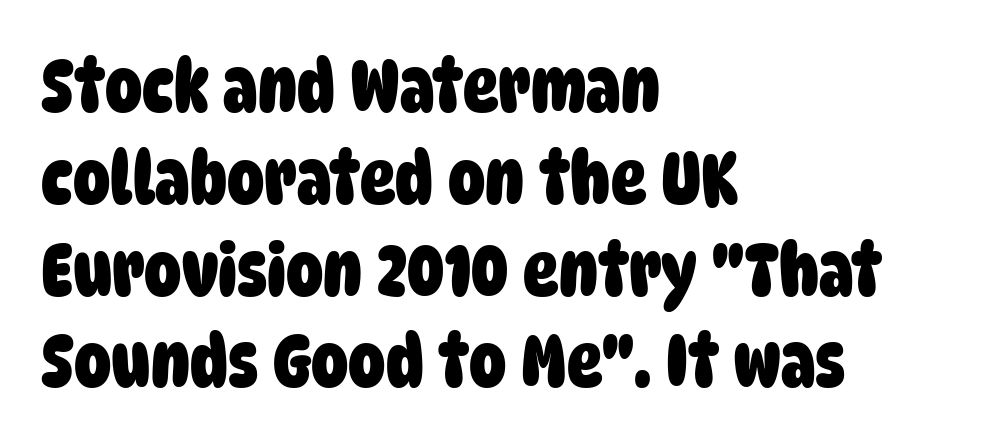
Q: Is the text bold? A: Yes.
Q: Is the typeface a serif or a sans-serif typeface? A: Sans-serif.
Q: Is the text underlined? A: No.
Q: How is the paragraph aligned? A: Left-aligned.
Q: Is the spacing between letters normal or unusually wide? A: Normal.
Q: Width (condensed, normal, or wide)? A: Condensed.
Q: Stroke contrast? A: Low.
Q: x-height? A: Large.
Q: Monospaced? A: No.
